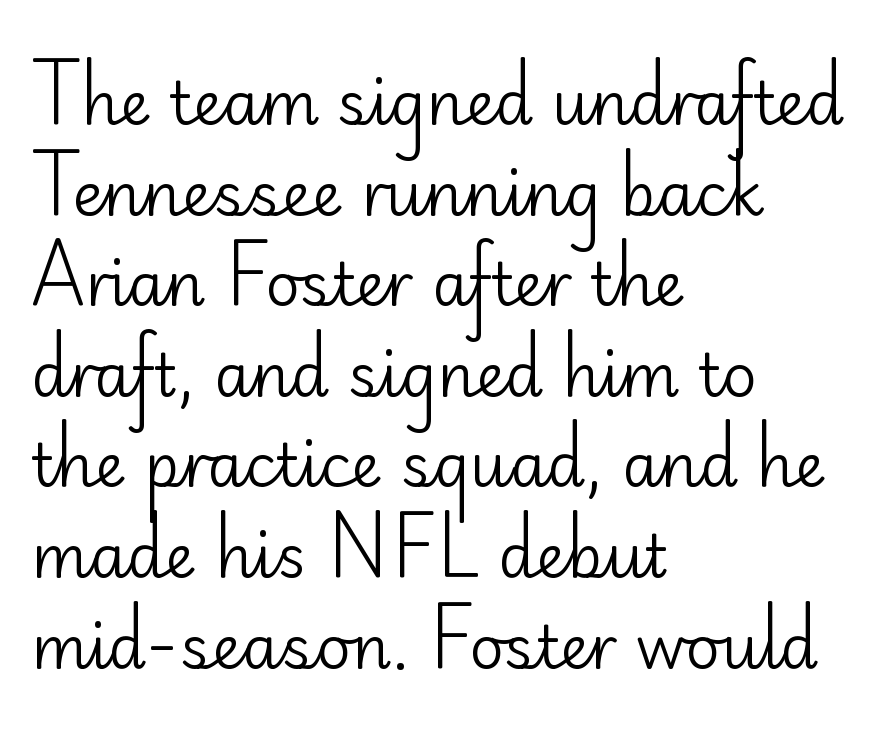
Clear beneath every line of the passage. Upright lettering throughout. Students, observe: this is what conventionally led text looks like. Notice how the passage keeps a crisp vertical edge on the left only. Standard letterfit; no display-style spreading of the glyphs.
